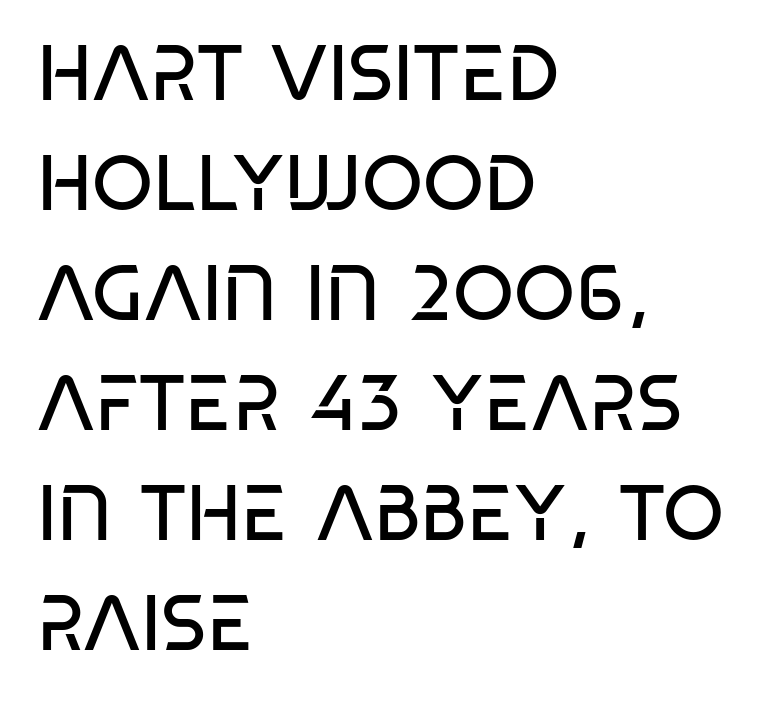
Regular leading. The face used here is proportionally spaced, like ordinary book or web type. It's the straight-up-and-down kind of type. The weight tops out at a normal text grade.
